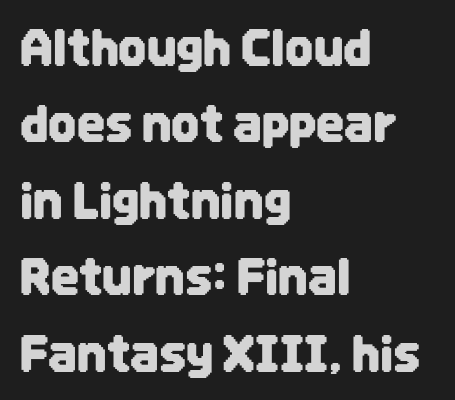
Q: Is the text italic (slanted)? A: No, it is upright.
Q: Is the typeface a serif or a sans-serif typeface? A: Sans-serif.
Q: Is the text underlined? A: No.
Q: How is the paragraph aligned? A: Left-aligned.
Q: Is the spacing between letters normal or unusually wide? A: Normal.
Q: Is the spacing between lines tight, normal or loose? A: Normal.
Q: Width (condensed, normal, or wide)? A: Condensed.
Q: Stroke contrast? A: Low.
Q: x-height? A: Large.
Q: Monospaced? A: No.
